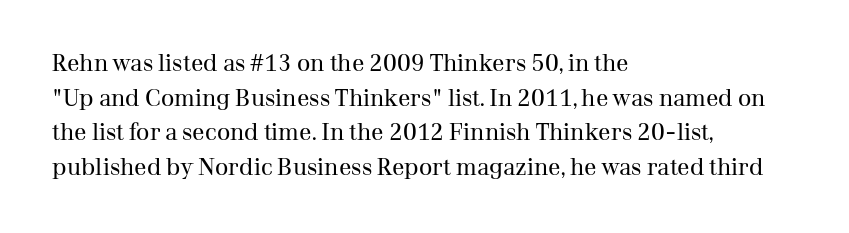
Vertical strokes here are truly vertical. Is the block centered? No — it sits flush against the left margin. Standard letterfit; no display-style spreading of the glyphs. This is not heavy type; no bold has been used.
